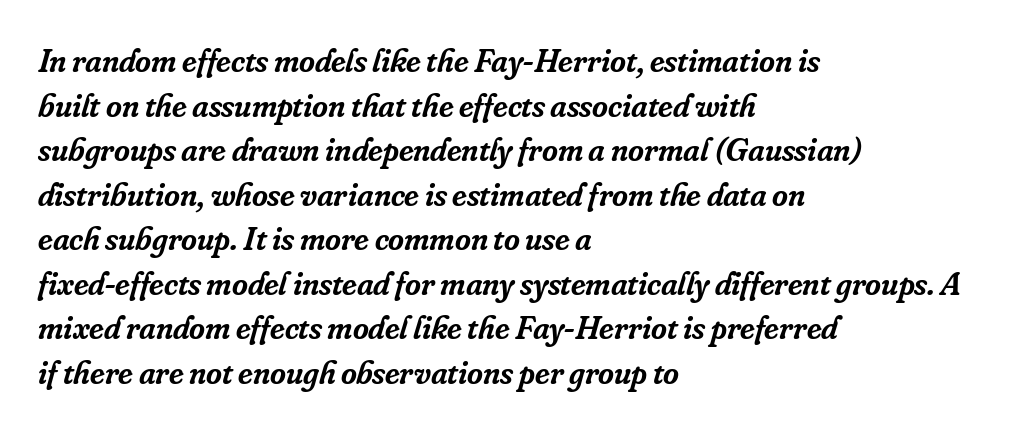
{"serif": "yes", "italic": "yes", "lean": "right", "slant_degrees": 16, "bold": "semi", "weight": "semibold", "width": "normal", "stroke_contrast": "low", "x_height": "small", "monospaced": "no", "underline": "no", "align": "left", "line_spacing": "normal", "line_spacing_ratio": 1.31, "letter_spacing": "normal", "letter_spacing_em": 0.0, "glyph_px": 34}
